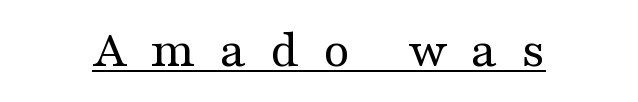
Q: Is the text bold? A: No.
Q: Is the text italic (slanted)? A: No, it is upright.
Q: Is the typeface a serif or a sans-serif typeface? A: Serif.
Q: Is the text underlined? A: Yes.
Q: Is the spacing between letters normal or unusually wide? A: Unusually wide.
Q: Width (condensed, normal, or wide)? A: Wide.
Q: Stroke contrast? A: Medium.
Q: x-height? A: Medium.
Q: Monospaced? A: No.
